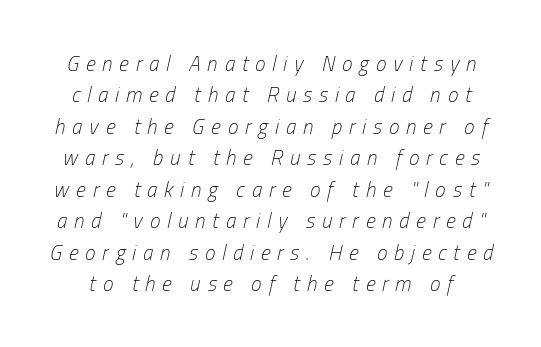
The image shows 21 px text type, italic (leaning right); set normal line spacing (1.5x), unusually wide letter spacing (+0.33 em), not underlined.
